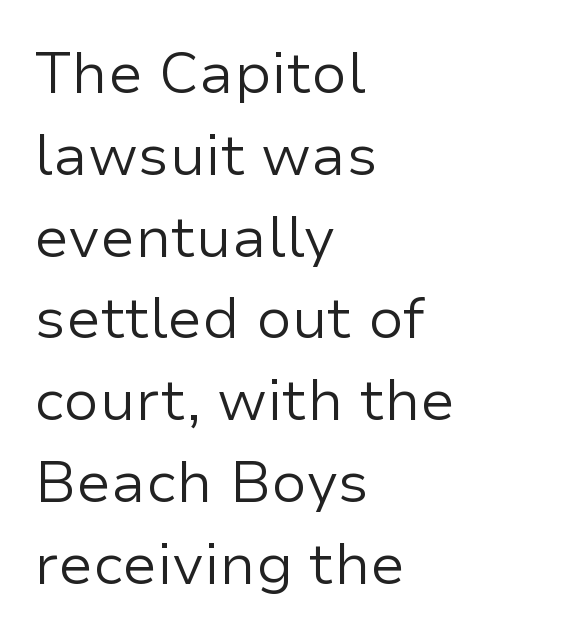
The image shows 58 px regular-weight sans-serif type, upright; set left-aligned, normal line spacing (1.41x), normal letter spacing, not underlined; low stroke contrast and a medium x-height.
